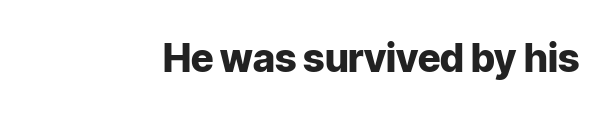
Q: Is the text bold? A: Yes.
Q: Is the text italic (slanted)? A: No, it is upright.
Q: Is the typeface a serif or a sans-serif typeface? A: Sans-serif.
Q: Is the text underlined? A: No.
Q: Is the spacing between letters normal or unusually wide? A: Normal.
Q: Width (condensed, normal, or wide)? A: Normal.
Q: Stroke contrast? A: Low.
Q: x-height? A: Medium.
Q: Monospaced? A: No.
